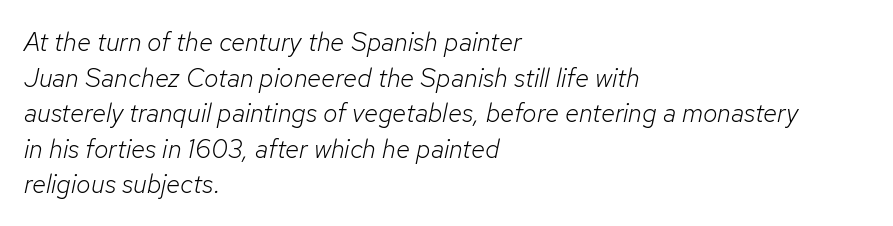
The image shows 26 px text type, italic (leaning right); set left-aligned, normal line spacing (1.37x), normal letter spacing, not underlined.
